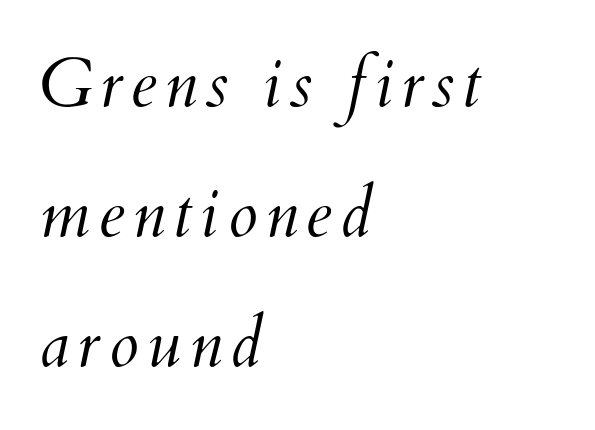
The image shows 67 px light type, italic (leaning right); set left-aligned, loose line spacing (1.94x), not underlined; medium stroke contrast and a small x-height.
